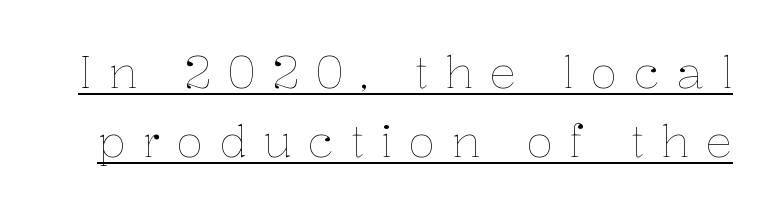
{"italic": "no", "bold": "no", "weight": "thin", "width": "normal", "stroke_contrast": "low", "x_height": "medium", "monospaced": "no", "underline": "yes", "line_spacing": "normal", "line_spacing_ratio": 1.54, "letter_spacing": "wide", "letter_spacing_em": 0.36, "glyph_px": 45}
